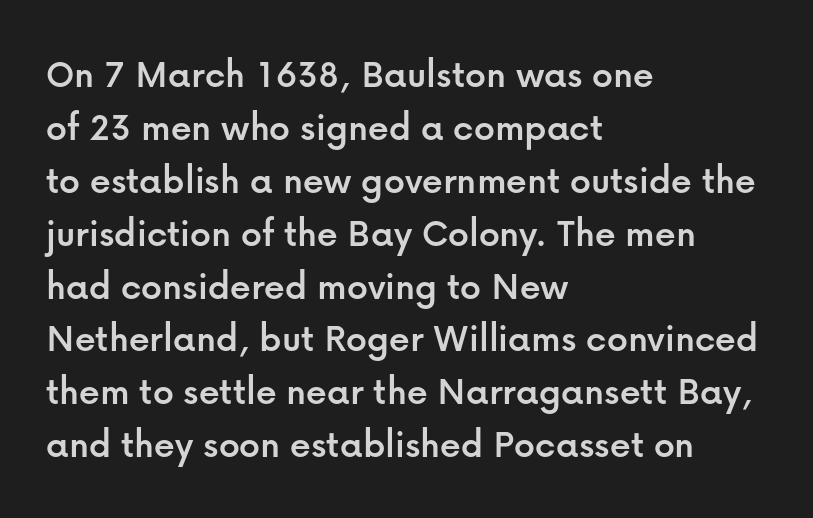
Vertical strokes here are truly vertical. The leading is moderate, giving the passage an even texture. Note the varied advance widths — an 'i' is clearly narrower than an 'm'. Nope, no serifs anywhere on these letters. Observe the ordinary spacing: letters are neighbours, not strangers. These lines stack with their left ends in a neat column.
